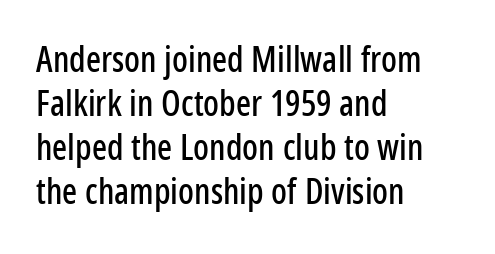
Q: Is the text italic (slanted)? A: No, it is upright.
Q: Is the typeface a serif or a sans-serif typeface? A: Sans-serif.
Q: Is the text underlined? A: No.
Q: How is the paragraph aligned? A: Left-aligned.
Q: Is the spacing between letters normal or unusually wide? A: Normal.
Q: Is the spacing between lines tight, normal or loose? A: Normal.
Q: Width (condensed, normal, or wide)? A: Condensed.
Q: Stroke contrast? A: Low.
Q: x-height? A: Medium.
Q: Monospaced? A: No.
